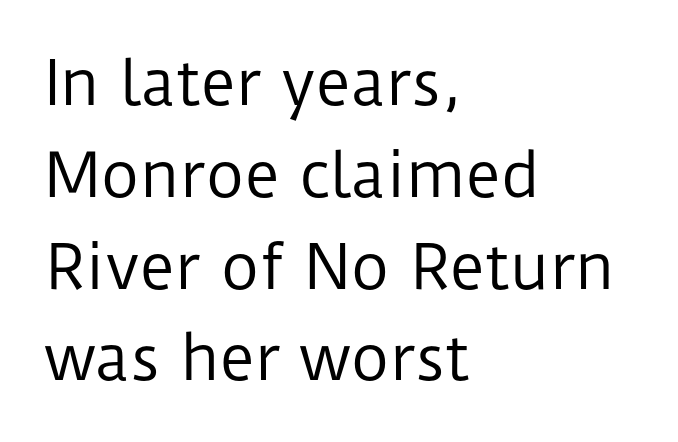
The image shows 60 px regular-weight sans-serif type, upright; set left-aligned, normal line spacing (1.53x), normal letter spacing, not underlined; low stroke contrast and a medium x-height.
